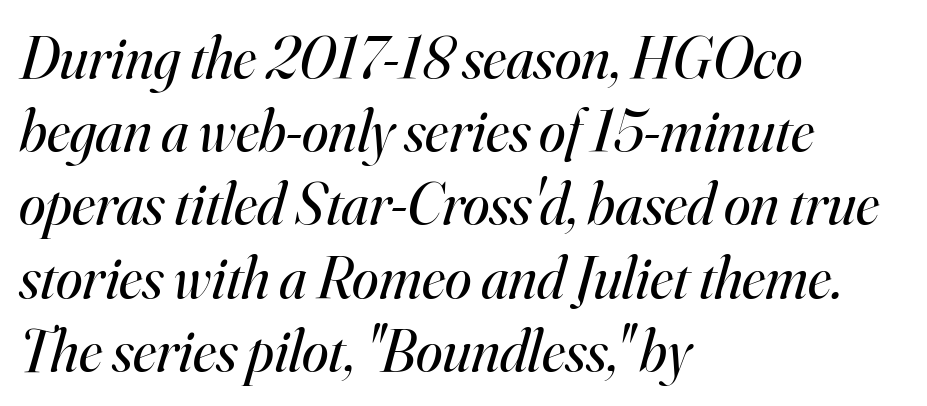
{"serif": "yes", "italic": "yes", "lean": "right", "slant_degrees": 16, "bold": "no", "weight": "regular", "width": "normal", "stroke_contrast": "high", "x_height": "small", "monospaced": "no", "underline": "no", "align": "left", "line_spacing_ratio": 1.22, "letter_spacing": "normal", "letter_spacing_em": 0.0, "glyph_px": 60}
